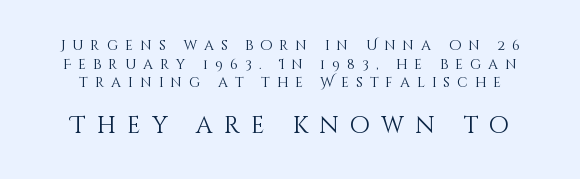
{"italic": "no", "bold": "no", "underline": "no", "line_spacing": "normal", "line_spacing_ratio": 1.33, "letter_spacing": "wide", "letter_spacing_em": 0.5, "larger_block": "second", "size_ratio": 1.64, "glyph_px": 23}
